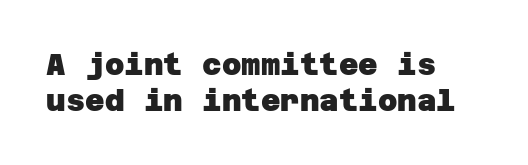
The passage is arranged the way most books set body copy — flush left. Glance below the letters and you will spot only blank space. A typesetter would call this zero additional tracking. The glyphs have the mass of a bold cut.
